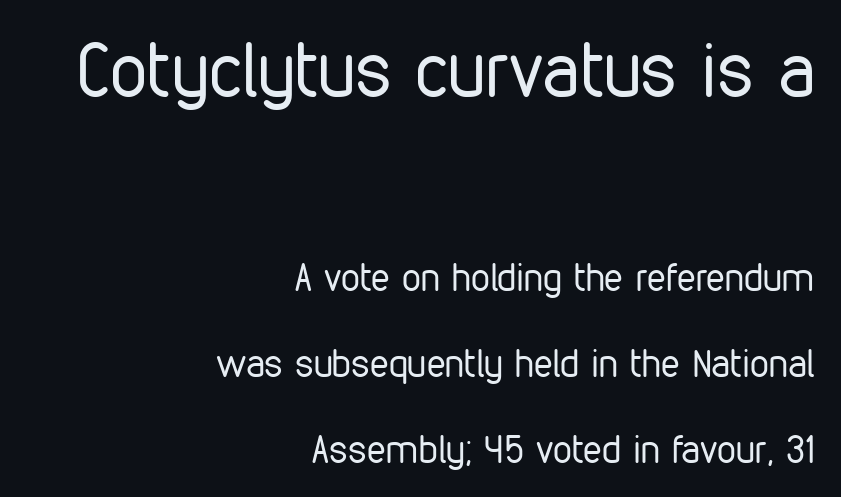
The face used here is proportionally spaced, like ordinary book or web type. The typeface has the unassuming heft of standard copy or less. The characters display no serif detailing; their extremities are plain. Tracking value appears to be zero — textbook default spacing. Every stem runs plumb, perpendicular to the baseline. Successive baselines arrive slowly, with a big drop between each.
